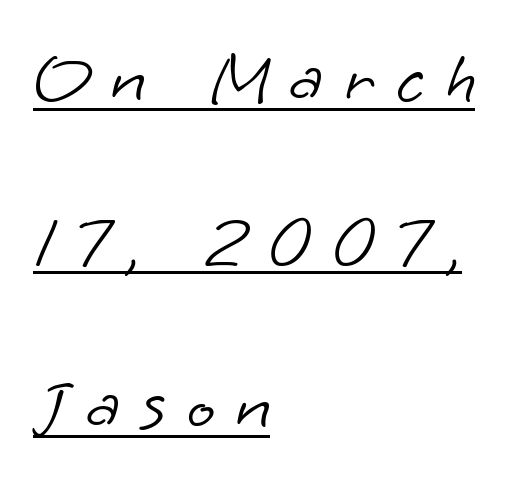
{"serif": "no", "bold": "no", "weight": "light", "width": "normal", "stroke_contrast": "low", "x_height": "small", "monospaced": "no", "underline": "yes", "align": "left", "line_spacing": "loose", "line_spacing_ratio": 2.21, "letter_spacing": "wide", "letter_spacing_em": 0.28, "glyph_px": 74}
